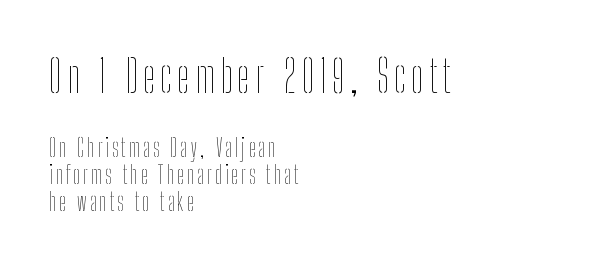
Larger block? The one above; the one below is distinctly smaller. The passage shown is typed in a proportional face where columns would drift. The axis of the letterforms is exactly vertical. No word sits above an underline. Vertically, the passage feels compressed, each row crowding the next.
